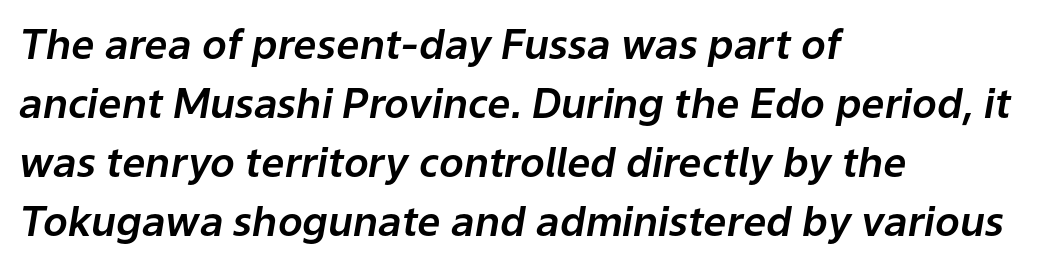
Q: Is the text italic (slanted)? A: Yes, it leans right by about 9 degrees.
Q: Is the text underlined? A: No.
Q: How is the paragraph aligned? A: Left-aligned.
Q: Is the spacing between letters normal or unusually wide? A: Normal.
Q: Is the spacing between lines tight, normal or loose? A: Normal.
Q: Width (condensed, normal, or wide)? A: Normal.
Q: Stroke contrast? A: Low.
Q: x-height? A: Medium.
Q: Monospaced? A: No.
